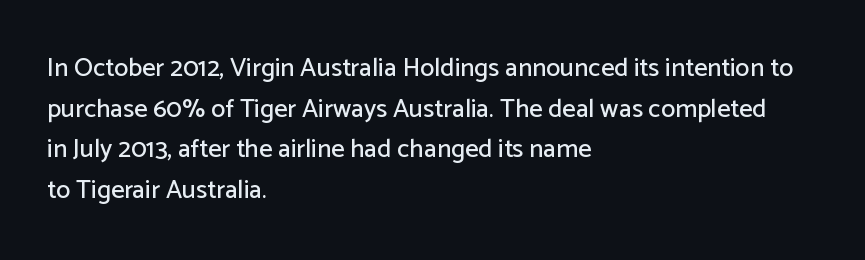
This rendering features lettering with no underline. How are the letters spaced? Ordinarily, with no added tracking. The setting favours the left margin, as ordinary paragraphs usually do. Does the lettering tilt? It doesn't — this is upright. Summary of vertical rhythm: regular, with standard interline spacing.
